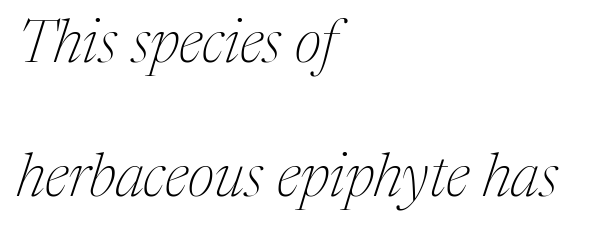
{"serif": "yes", "italic": "yes", "lean": "right", "slant_degrees": 17, "bold": "no", "weight": "thin", "width": "normal", "stroke_contrast": "medium", "x_height": "medium", "monospaced": "no", "underline": "no", "align": "left", "line_spacing": "loose", "line_spacing_ratio": 2.23, "letter_spacing": "normal", "letter_spacing_em": 0.0, "glyph_px": 60}
